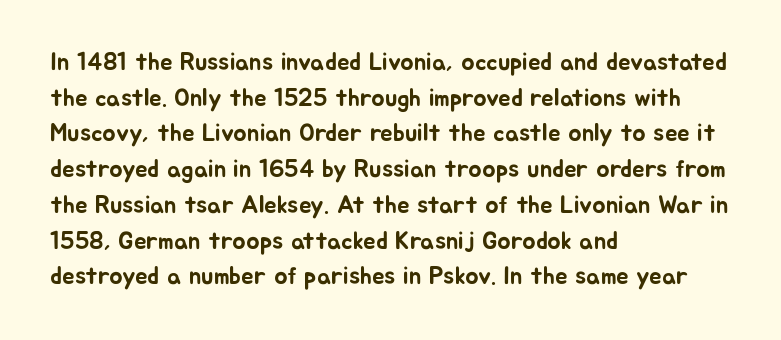
Glyph-to-glyph distance matches everyday printed text. The baseline area is clear. These lines are set flush left with a ragged right edge. Designer's note — italics off, roman on. The rendering uses a moderate line-height, typical for paragraphs.
